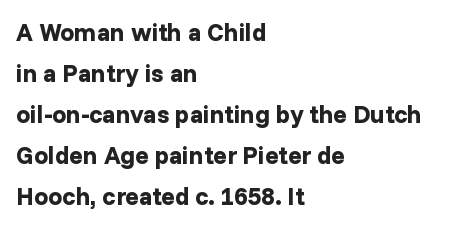
{"italic": "no", "bold": "yes", "underline": "no", "align": "left", "line_spacing": "normal", "line_spacing_ratio": 1.64, "letter_spacing": "normal", "letter_spacing_em": 0.0, "glyph_px": 25}
